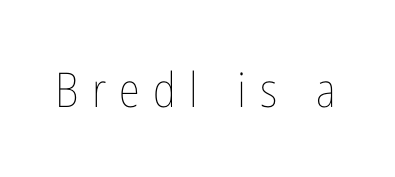
Is this a fixed-width face? No — the glyphs have proportional, varying widths. Vertical strokes here are truly vertical. The passage shown is not underscored anywhere. The letterforms stand isolated, each surrounded by extra space.
